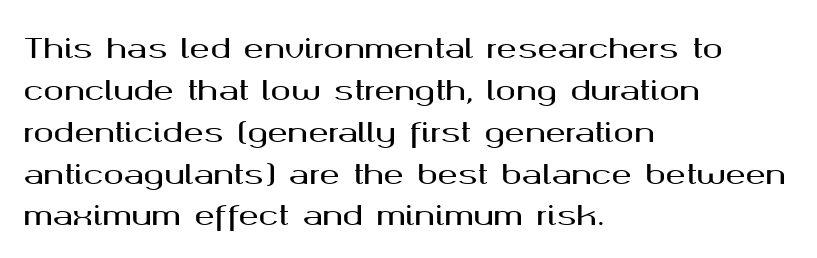
Q: Is the text italic (slanted)? A: No, it is upright.
Q: Is the text underlined? A: No.
Q: How is the paragraph aligned? A: Left-aligned.
Q: Is the spacing between letters normal or unusually wide? A: Normal.
Q: Is the spacing between lines tight, normal or loose? A: Normal.
